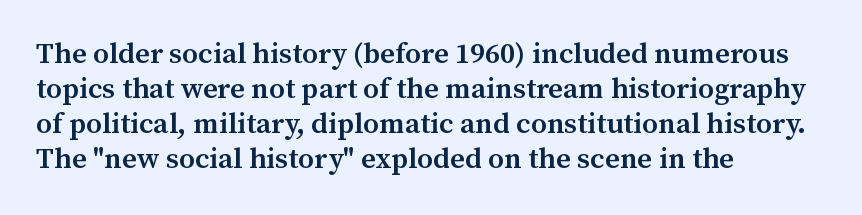
Q: Is the text bold? A: Semi-bold.
Q: Is the text italic (slanted)? A: No, it is upright.
Q: Is the typeface a serif or a sans-serif typeface? A: Serif.
Q: Is the text underlined? A: No.
Q: How is the paragraph aligned? A: Left-aligned.
Q: Is the spacing between letters normal or unusually wide? A: Normal.
Q: Width (condensed, normal, or wide)? A: Normal.
Q: Stroke contrast? A: Medium.
Q: x-height? A: Medium.
Q: Monospaced? A: No.
